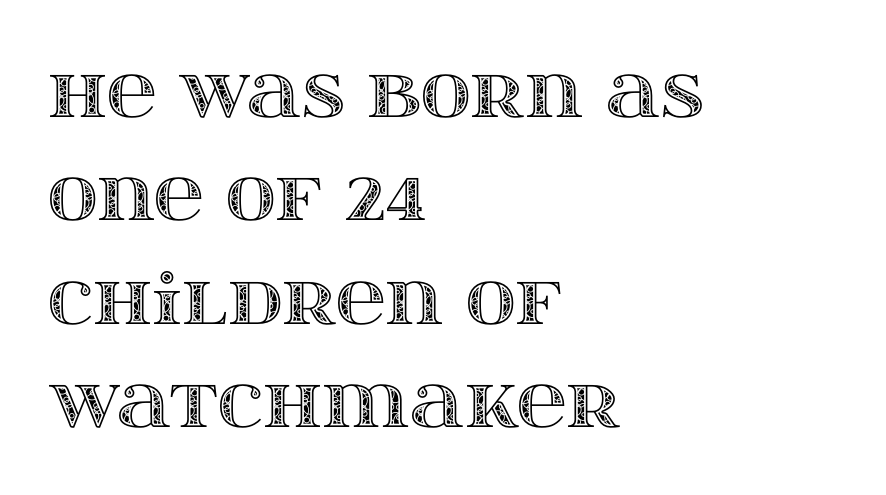
{"italic": "no", "width": "wide", "x_height": "large", "monospaced": "no", "underline": "no", "align": "left", "line_spacing": "normal", "line_spacing_ratio": 1.5, "letter_spacing": "normal", "letter_spacing_em": 0.0, "glyph_px": 69}
